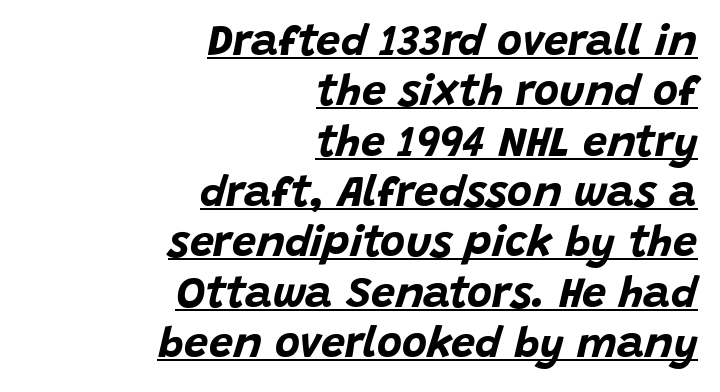
{"italic": "yes", "lean": "right", "slant_degrees": 15, "bold": "yes", "weight": "bold", "width": "normal", "stroke_contrast": "low", "x_height": "large", "monospaced": "no", "underline": "yes", "align": "right", "line_spacing_ratio": 1.17, "letter_spacing": "normal", "letter_spacing_em": 0.0, "glyph_px": 43}
